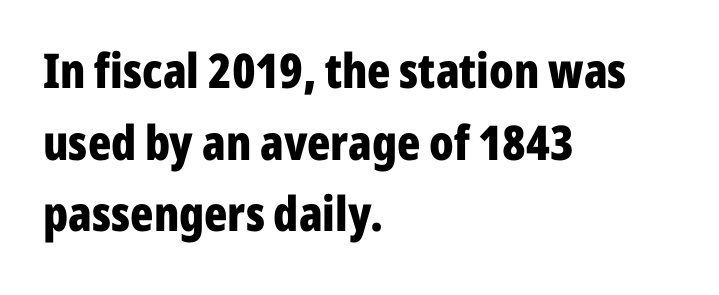
The image shows 48 px bold, condensed sans-serif type, upright; set left-aligned, normal line spacing (1.49x), normal letter spacing, not underlined; low stroke contrast and a medium x-height.
